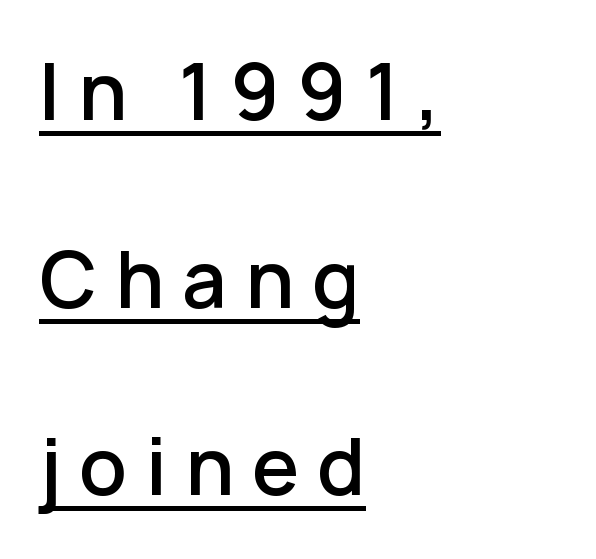
{"serif": "no", "italic": "no", "bold": "semi", "weight": "semibold", "width": "normal", "stroke_contrast": "low", "x_height": "medium", "monospaced": "no", "underline": "yes", "align": "left", "line_spacing": "loose", "line_spacing_ratio": 2.47, "letter_spacing": "wide", "letter_spacing_em": 0.24, "glyph_px": 76}
